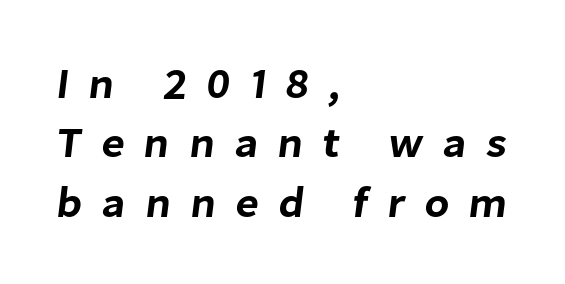
Each letter keeps its own natural width here, so spacing adapts to shape. Visually the block forms a straight wall on the left and a jagged coastline on the right. If you measured baseline to baseline, you'd find a middling distance. The glyphs are unaccompanied by any horizontal stroke below them.
